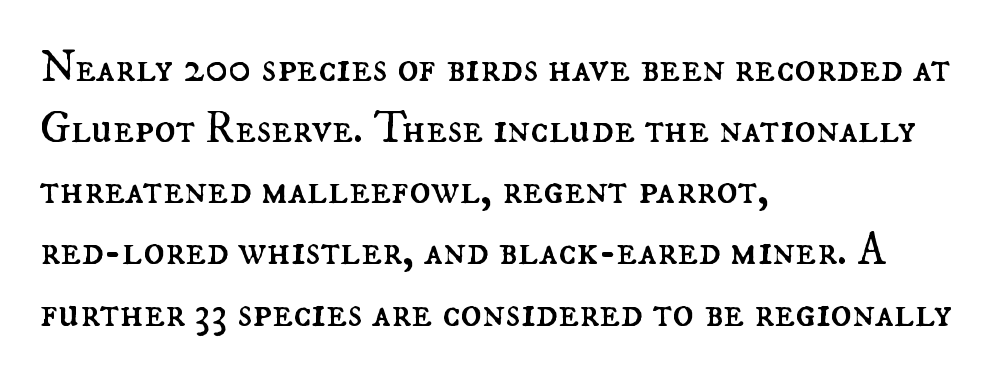
Q: Is the text bold? A: No.
Q: Is the text italic (slanted)? A: No, it is upright.
Q: Is the text underlined? A: No.
Q: How is the paragraph aligned? A: Left-aligned.
Q: Is the spacing between letters normal or unusually wide? A: Normal.
Q: Is the spacing between lines tight, normal or loose? A: Normal.
Q: Width (condensed, normal, or wide)? A: Normal.
Q: Stroke contrast? A: Medium.
Q: x-height? A: Small.
Q: Monospaced? A: No.
